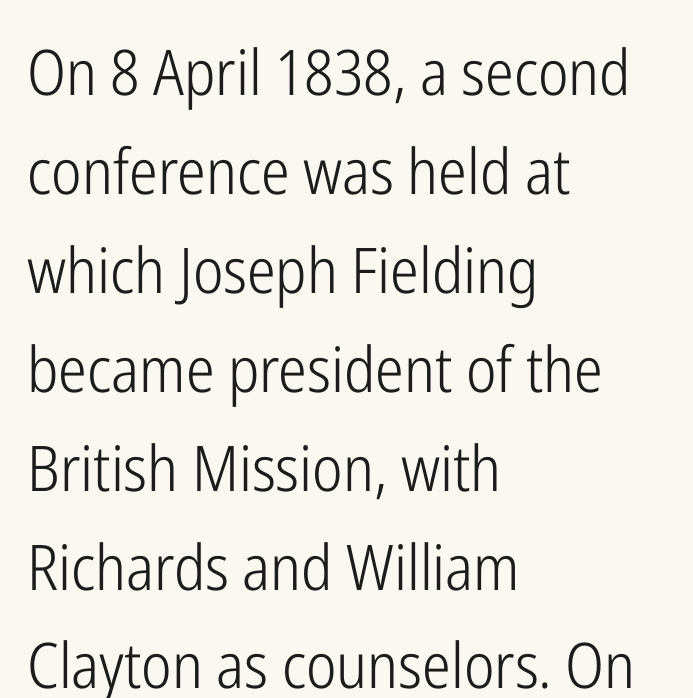
{"serif": "no", "italic": "no", "bold": "no", "weight": "light", "width": "condensed", "stroke_contrast": "low", "x_height": "medium", "monospaced": "no", "underline": "no", "align": "left", "line_spacing": "normal", "line_spacing_ratio": 1.57, "letter_spacing": "normal", "letter_spacing_em": 0.0, "glyph_px": 63}
